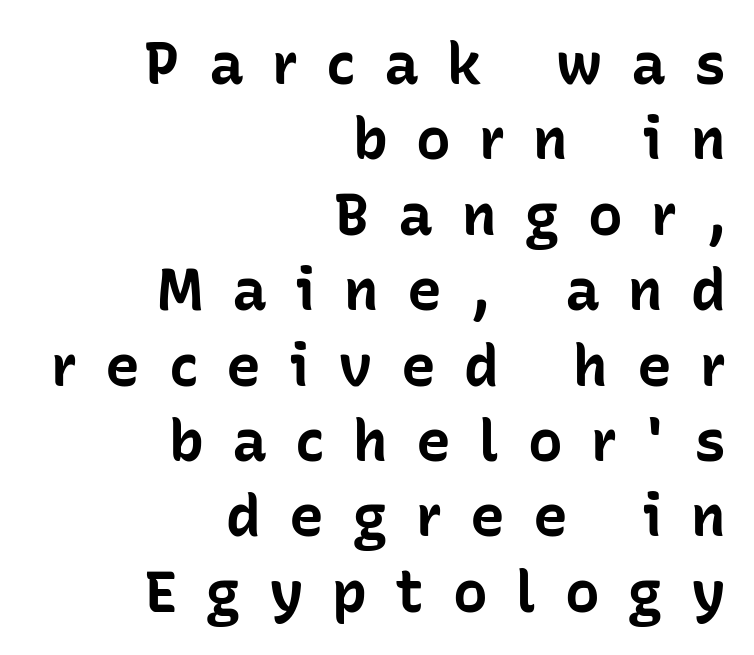
{"serif": "no", "italic": "no", "bold": "yes", "weight": "bold", "width": "normal", "stroke_contrast": "low", "x_height": "medium", "monospaced": "no", "underline": "no", "align": "right", "line_spacing": "normal", "line_spacing_ratio": 1.3, "letter_spacing": "wide", "letter_spacing_em": 0.49, "glyph_px": 58}
